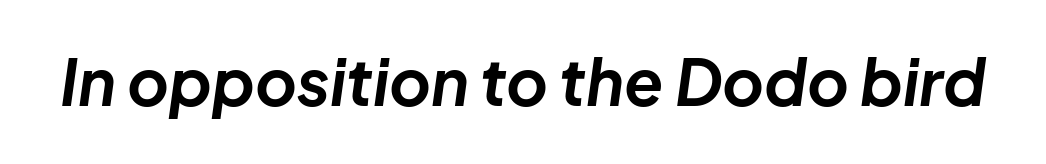
Italic? Definitely — the glyphs are oblique. Does extra space separate the letters? No, they use regular spacing. Varying glyph widths throughout — classic text-font behaviour. The glyphs have the mass of a bold cut.
